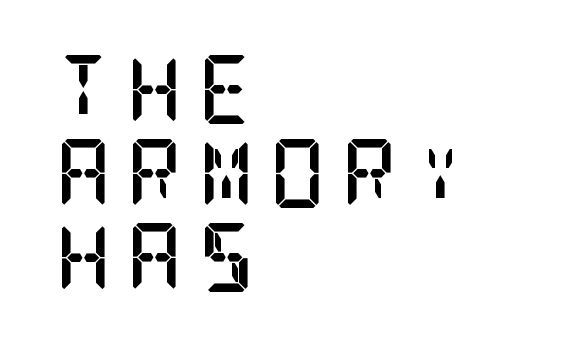
Q: Is the text bold? A: Yes.
Q: Is the text italic (slanted)? A: No, it is upright.
Q: Is the typeface a serif or a sans-serif typeface? A: Serif.
Q: Is the text underlined? A: No.
Q: How is the paragraph aligned? A: Left-aligned.
Q: Is the spacing between letters normal or unusually wide? A: Unusually wide.
Q: Width (condensed, normal, or wide)? A: Condensed.
Q: Stroke contrast? A: Low.
Q: x-height? A: Large.
